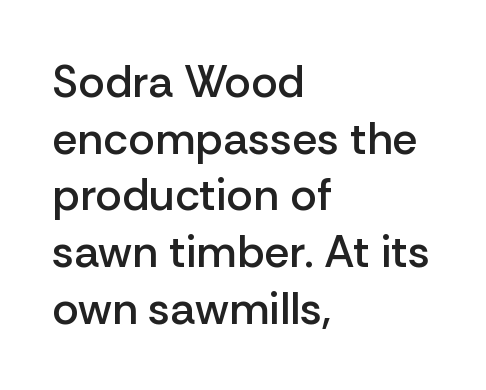
Anything drawn beneath the words? Only blank space. Italic: no, the glyphs are upright roman. The letters are semibold — heavier than regular but short of a full bold. Here the designer chose a conventional face with non-uniform glyph widths. The rows are spaced the way most documents space them. The compositor pushed each line to the left boundary.
